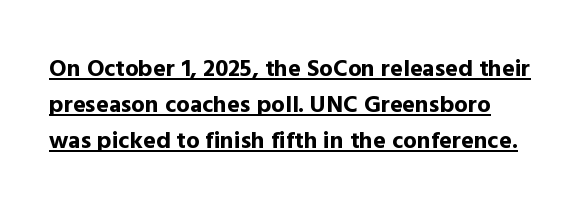
Q: Is the text bold? A: Yes.
Q: Is the text italic (slanted)? A: No, it is upright.
Q: Is the text underlined? A: Yes.
Q: Is the spacing between letters normal or unusually wide? A: Normal.
Q: Is the spacing between lines tight, normal or loose? A: Normal.
